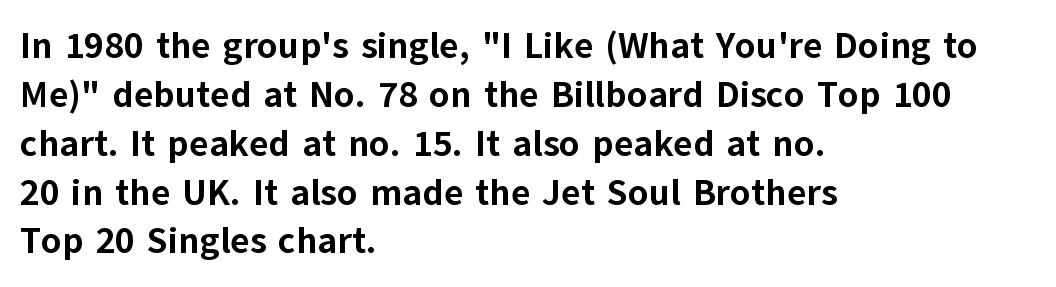
Nothing sits at the stroke ends, so this counts as sans-serif. Every row of glyphs begins at an identical x-position on the left. Compared with typical paragraphs, the rows here are spaced about the same. The face used here is rendered with its standard letterfit.
